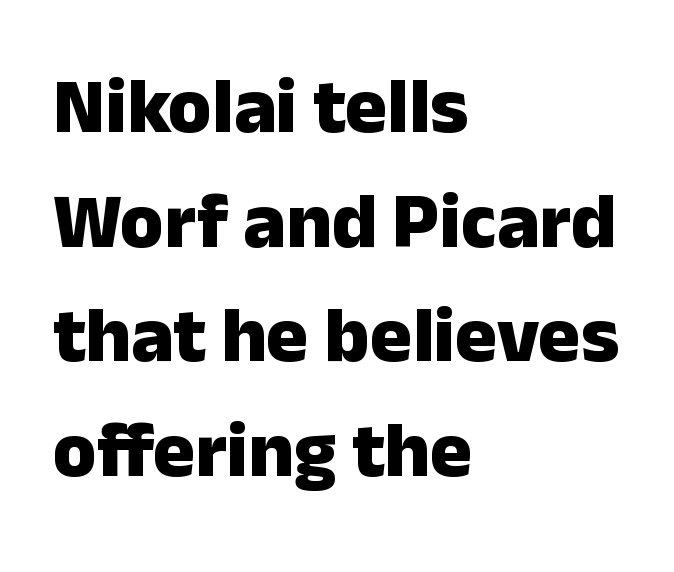
{"serif": "no", "italic": "no", "bold": "yes", "weight": "heavy", "width": "normal", "stroke_contrast": "low", "x_height": "medium", "monospaced": "no", "underline": "no", "align": "left", "line_spacing": "normal", "line_spacing_ratio": 1.45, "letter_spacing": "normal", "letter_spacing_em": 0.0, "glyph_px": 79}
